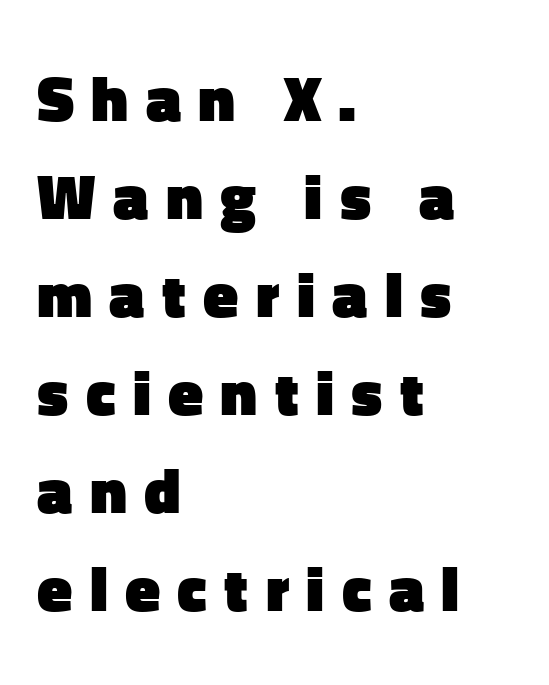
The image shows 64 px heavy sans-serif type, upright; set left-aligned, normal line spacing (1.53x), unusually wide letter spacing (+0.27 em), not underlined; low stroke contrast and a medium x-height.
